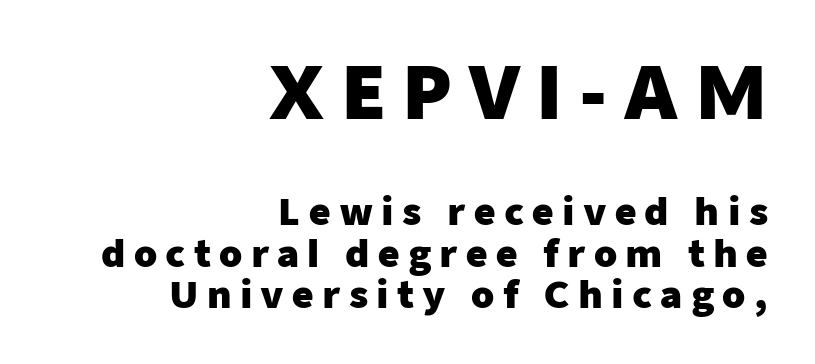
The paragraph shown leans on its right margin. How heavy is the stroke? Heavy — this is a bold. Which chunk is bigger? The first one — the top block dwarfs the bottom. If you measured baseline to baseline, you'd find a short distance.
